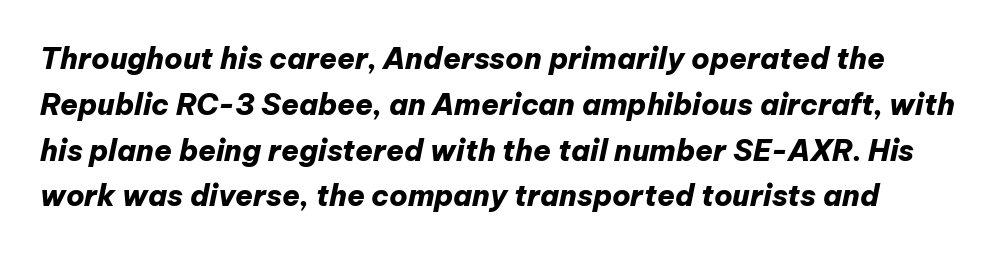
{"italic": "yes", "lean": "right", "slant_degrees": 12, "bold": "yes", "weight": "heavy", "width": "normal", "stroke_contrast": "low", "x_height": "medium", "monospaced": "no", "underline": "no", "line_spacing": "normal", "line_spacing_ratio": 1.58, "letter_spacing": "normal", "letter_spacing_em": 0.0, "glyph_px": 29}
